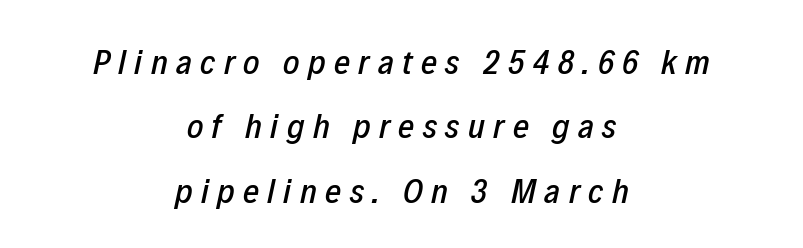
Q: Is the text italic (slanted)? A: Yes, it leans right by about 12 degrees.
Q: Is the text underlined? A: No.
Q: How is the paragraph aligned? A: Centered.
Q: Is the spacing between letters normal or unusually wide? A: Unusually wide.
Q: Width (condensed, normal, or wide)? A: Condensed.
Q: Stroke contrast? A: Low.
Q: x-height? A: Medium.
Q: Monospaced? A: No.
